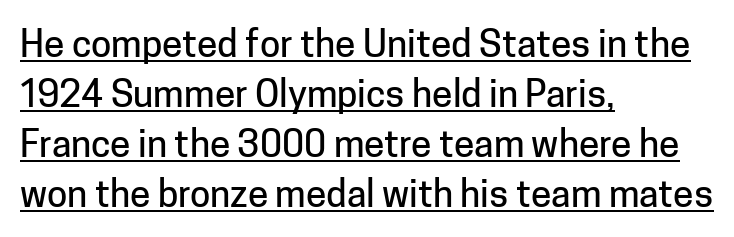
The image shows 37 px sans-serif type, upright; set left-aligned, normal line spacing (1.35x), normal letter spacing, underlined; low stroke contrast and a medium x-height.
